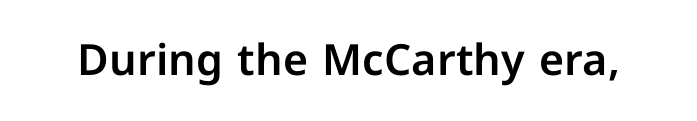
The image shows 43 px sans-serif type, upright; set normal letter spacing, not underlined; low stroke contrast and a medium x-height.
